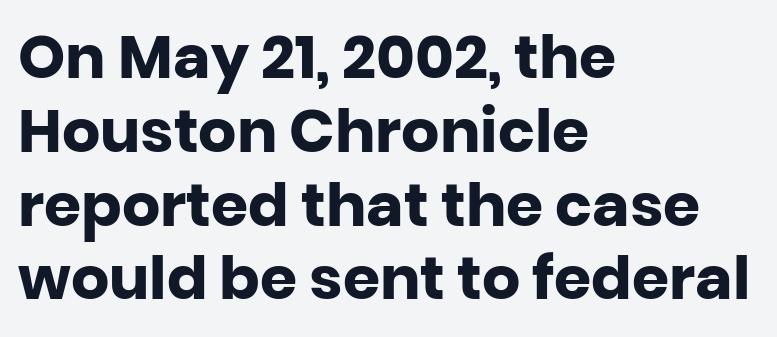
The font is running at its bold setting. The line texture is even and compact thanks to regular tracking. The glyphs are unaccompanied by any horizontal stroke below them. When letters stand straight like this, we call the style roman or upright. Font category for this specimen: sans-serif.
